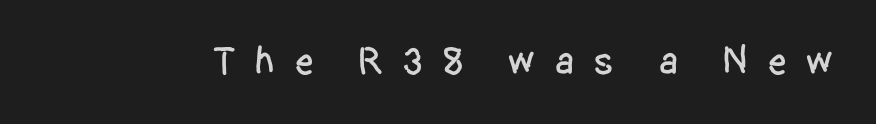
Q: Is the text italic (slanted)? A: No, it is upright.
Q: Is the typeface a serif or a sans-serif typeface? A: Sans-serif.
Q: Is the text underlined? A: No.
Q: Is the spacing between letters normal or unusually wide? A: Unusually wide.
Q: Width (condensed, normal, or wide)? A: Condensed.
Q: Stroke contrast? A: Low.
Q: x-height? A: Large.
Q: Monospaced? A: No.
